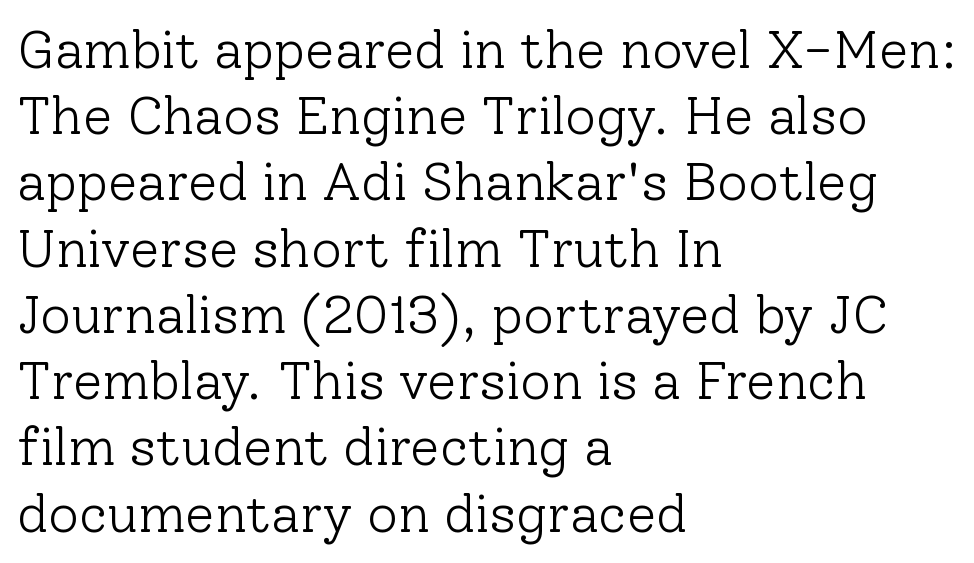
{"serif": "yes", "italic": "no", "bold": "no", "weight": "light", "width": "normal", "stroke_contrast": "low", "x_height": "medium", "monospaced": "no", "underline": "no", "align": "left", "line_spacing": "normal", "line_spacing_ratio": 1.25, "letter_spacing": "normal", "letter_spacing_em": 0.0, "glyph_px": 53}
